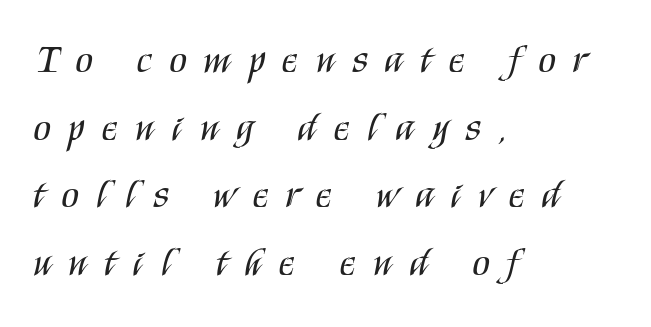
The image shows 40 px regular-weight, condensed sans-serif type; set left-aligned, normal line spacing (1.69x), unusually wide letter spacing (+0.44 em), not underlined; medium stroke contrast and a large x-height.
